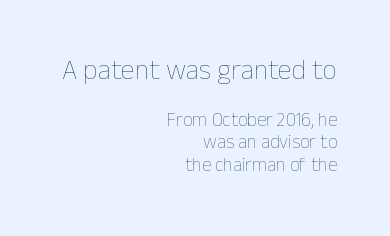
The image shows 28 px thin type, upright; set right-aligned, line spacing 1.17x, normal letter spacing, not underlined; the first (top) block is 1.47x larger; low stroke contrast and a medium x-height.
